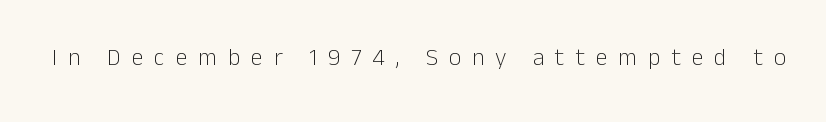
Q: Is the text bold? A: No.
Q: Is the text italic (slanted)? A: No, it is upright.
Q: Is the text underlined? A: No.
Q: Is the spacing between letters normal or unusually wide? A: Unusually wide.
